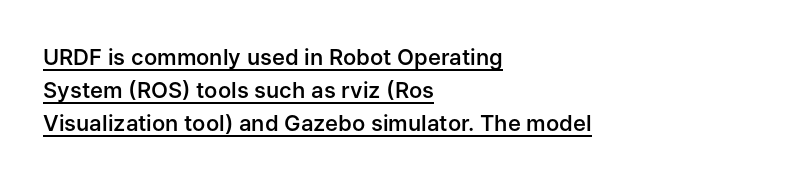
The image shows 22 px text type, upright; set left-aligned, normal line spacing (1.5x), normal letter spacing, underlined.
